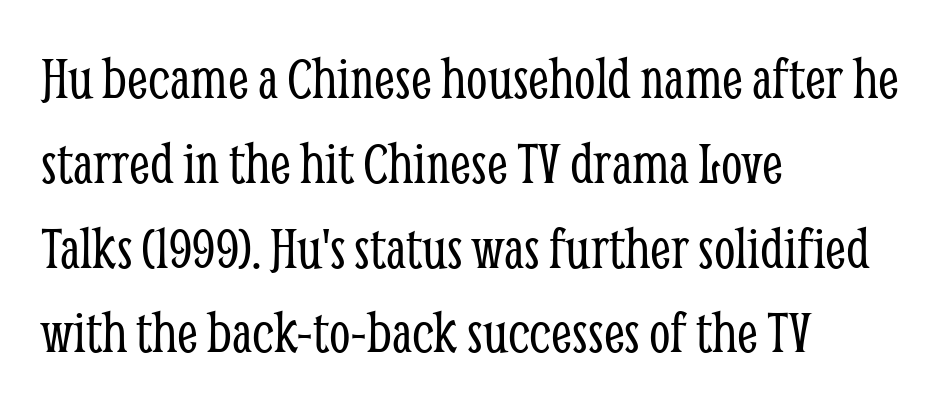
Look at the tracking — it's just the regular setting, nothing added. The passage shown is typed in a proportional face where columns would drift. This sample uses a serif face. Leftover space on each line is placed entirely after the last word. Leading matches the norm, producing a regular column.
